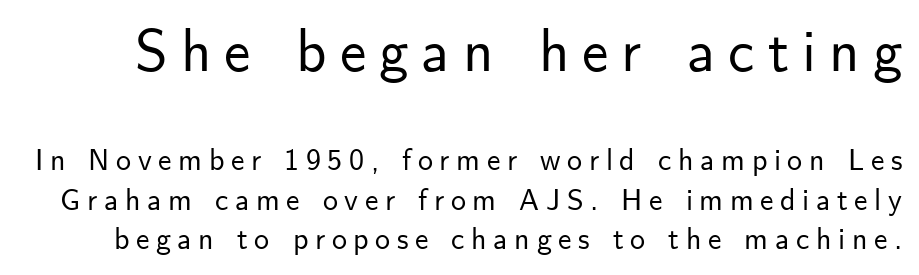
The image shows 59 px sans-serif type, upright; set normal line spacing (1.33x), unusually wide letter spacing (+0.22 em), not underlined; the first (top) block is 1.97x larger; low stroke contrast and a small x-height.
